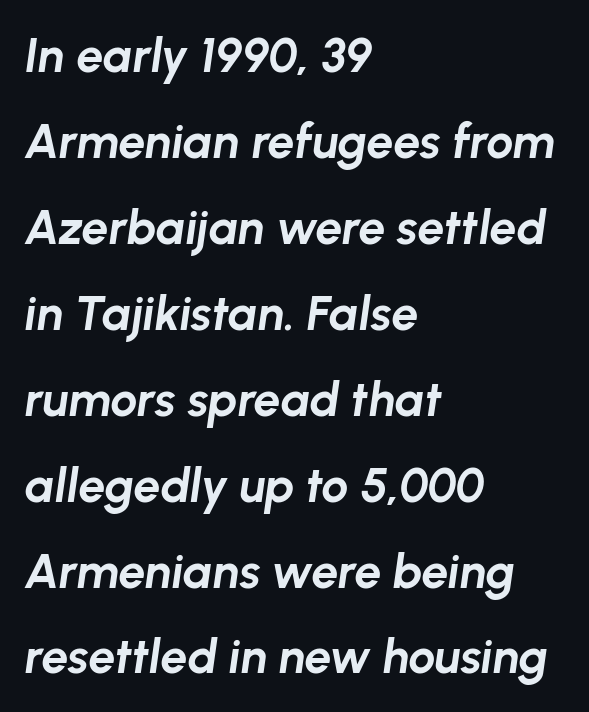
Q: Is the text bold? A: Yes.
Q: Is the text italic (slanted)? A: Yes, it leans right by about 8 degrees.
Q: Is the text underlined? A: No.
Q: How is the paragraph aligned? A: Left-aligned.
Q: Is the spacing between letters normal or unusually wide? A: Normal.
Q: Width (condensed, normal, or wide)? A: Normal.
Q: Stroke contrast? A: Low.
Q: x-height? A: Medium.
Q: Monospaced? A: No.
